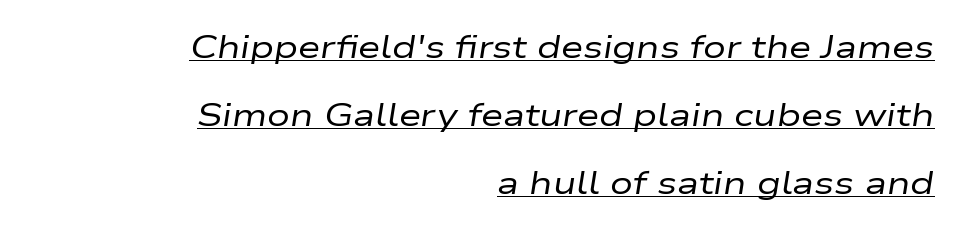
Does the leading feel generous? Absolutely, it's lavish. No extra ink here — the face is not bold. Tall strokes in this sample are angled rather than plumb. This sample is right-justified, so line beginnings fall wherever the words allow.
